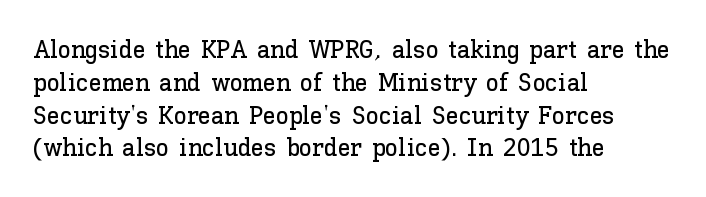
Q: Is the text italic (slanted)? A: No, it is upright.
Q: Is the text underlined? A: No.
Q: How is the paragraph aligned? A: Left-aligned.
Q: Is the spacing between letters normal or unusually wide? A: Normal.
Q: Is the spacing between lines tight, normal or loose? A: Normal.
